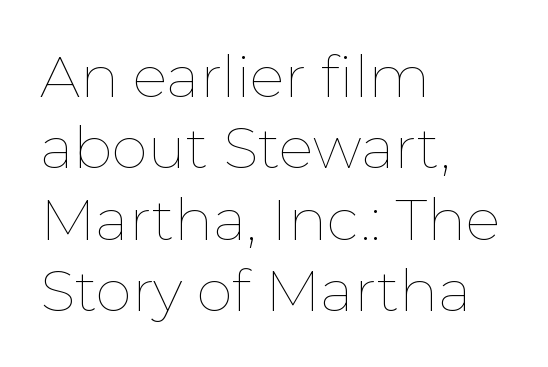
Q: Is the text bold? A: No.
Q: Is the text italic (slanted)? A: No, it is upright.
Q: Is the text underlined? A: No.
Q: How is the paragraph aligned? A: Left-aligned.
Q: Is the spacing between letters normal or unusually wide? A: Normal.
Q: Width (condensed, normal, or wide)? A: Normal.
Q: Stroke contrast? A: Low.
Q: x-height? A: Medium.
Q: Monospaced? A: No.
